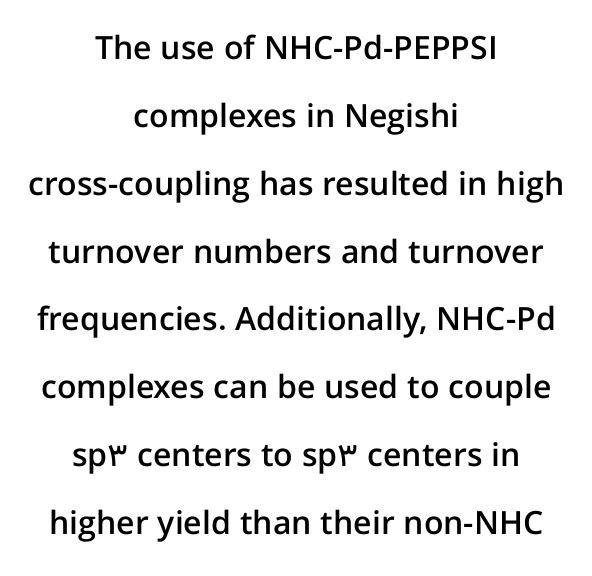
The image shows 32 px semibold sans-serif type, upright; set centered, loose line spacing (2.12x), normal letter spacing, not underlined; low stroke contrast and a medium x-height.
